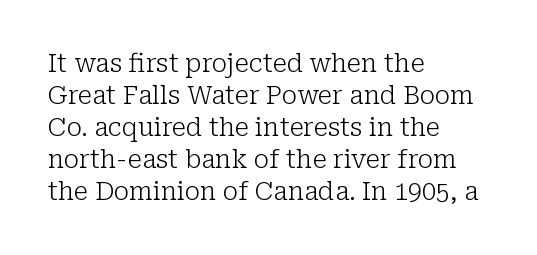
{"italic": "no", "bold": "no", "underline": "no", "align": "left", "line_spacing": "normal", "line_spacing_ratio": 1.28, "letter_spacing": "normal", "letter_spacing_em": 0.0, "glyph_px": 25}
